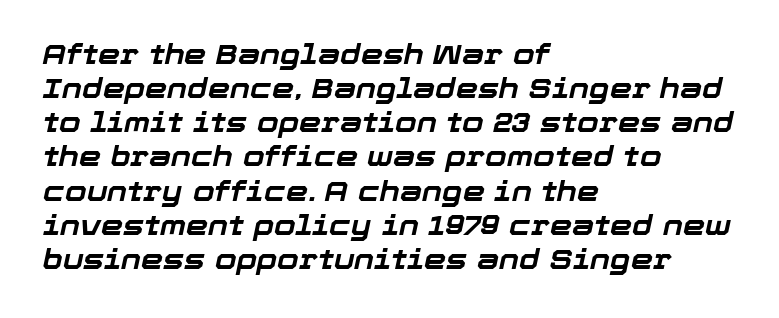
Q: Is the text bold? A: Yes.
Q: Is the text italic (slanted)? A: Yes, it leans right by about 12 degrees.
Q: Is the text underlined? A: No.
Q: How is the paragraph aligned? A: Left-aligned.
Q: Is the spacing between letters normal or unusually wide? A: Normal.
Q: Width (condensed, normal, or wide)? A: Normal.
Q: Stroke contrast? A: Low.
Q: x-height? A: Medium.
Q: Monospaced? A: No.
